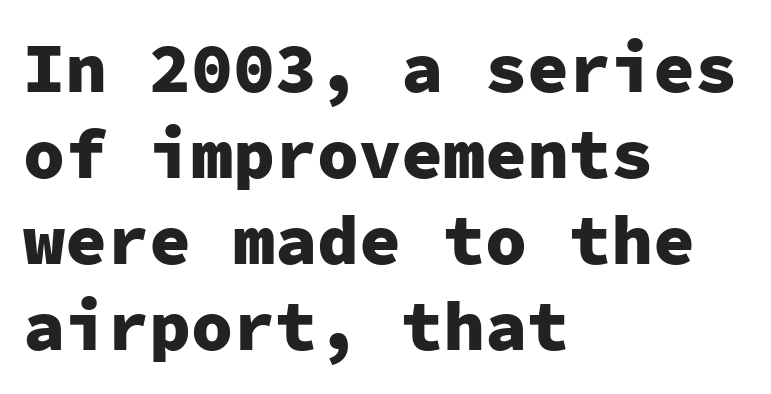
Q: Is the text bold? A: Yes.
Q: Is the text italic (slanted)? A: No, it is upright.
Q: Is the typeface a serif or a sans-serif typeface? A: Sans-serif.
Q: Is the text underlined? A: No.
Q: How is the paragraph aligned? A: Left-aligned.
Q: Is the spacing between letters normal or unusually wide? A: Normal.
Q: Width (condensed, normal, or wide)? A: Normal.
Q: Stroke contrast? A: Low.
Q: x-height? A: Medium.
Q: Monospaced? A: Yes.
